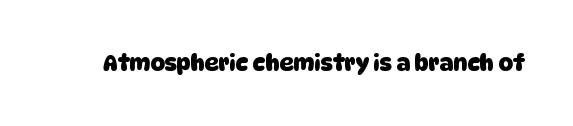
Q: Is the text bold? A: Yes.
Q: Is the text underlined? A: No.
Q: Is the spacing between letters normal or unusually wide? A: Normal.
